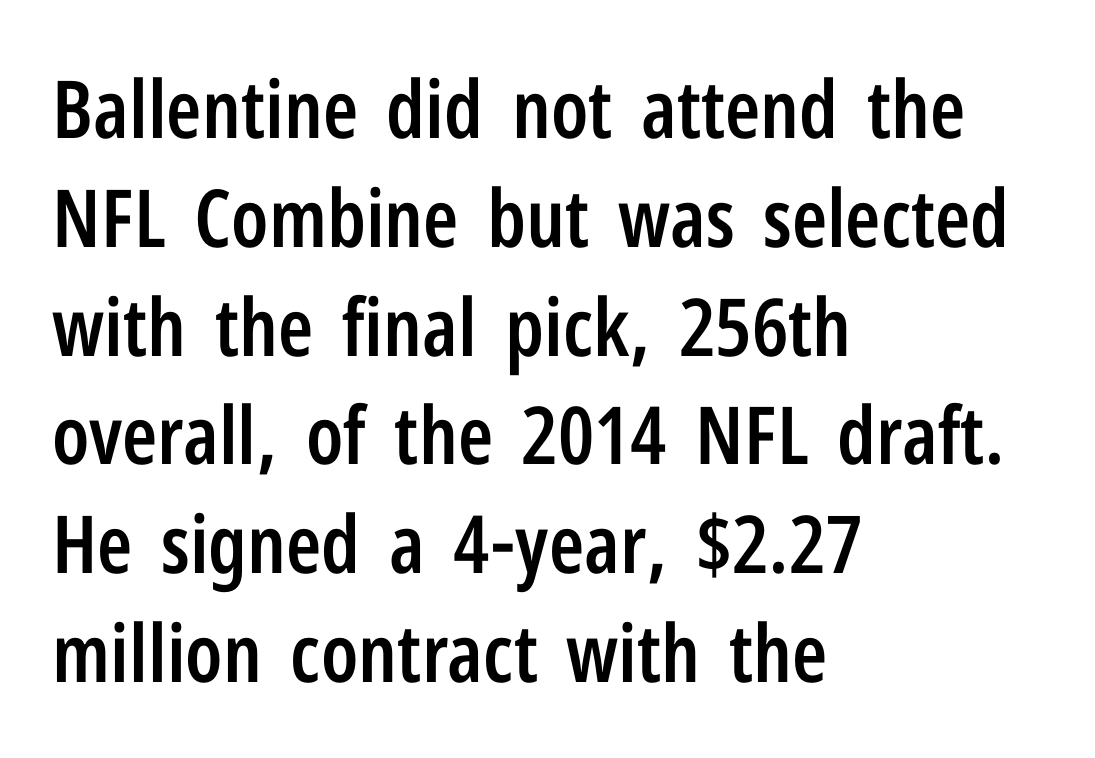
The line-height multiplier appears to be the usual default. Bold? Not quite — semibold, heavier than regular but stopping short. These lines stack with their left ends in a neat column. Descenders hang freely into open space. Letter spacing: default.
